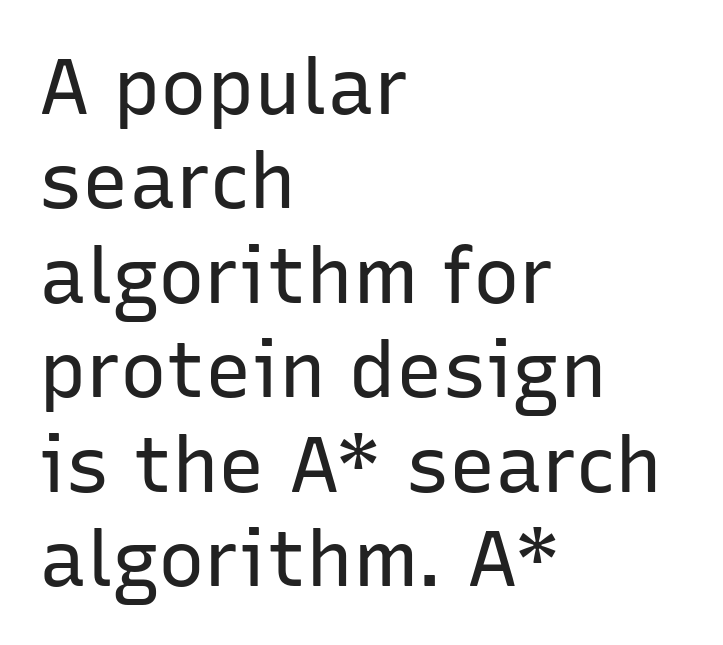
The passage shown has conventional tracking throughout. The strokes carry an ordinary text weight at most. The font's upright variant was chosen for this text. These lines are composed in type without serifs.
